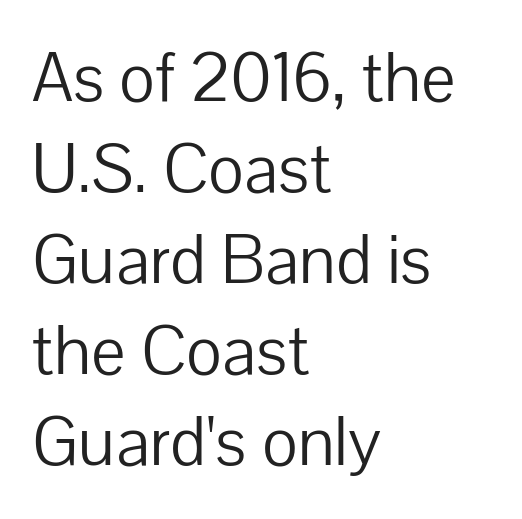
Stroke terminals: plain, sans-serif. Decoration check: the copy has no underline. The rendering uses natural spacing where letterforms have individual widths. Posture: straight, roman, zero tilt.
